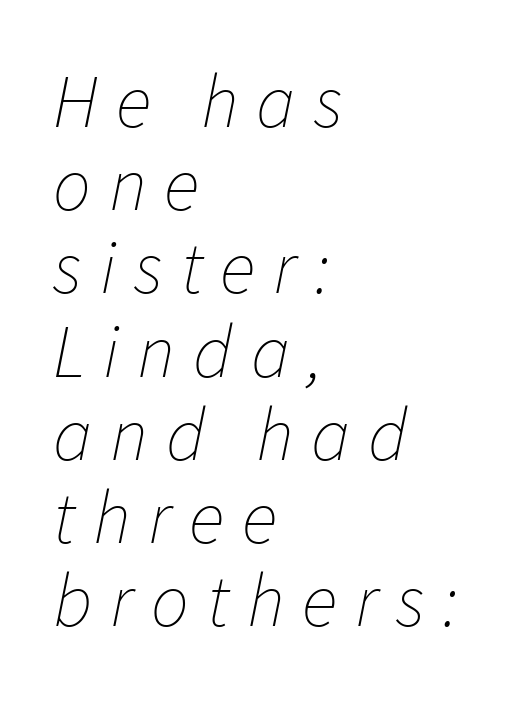
Vertically, the passage feels compressed, each row crowding the next. The passage shown is not underscored anywhere. The font's italic variant was chosen for this text. The tracking reads as deliberately expanded to a designer's eye.
